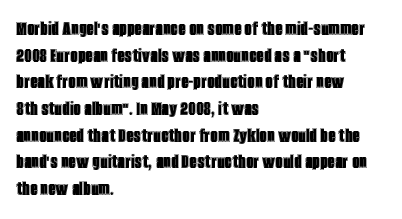
The image shows 21 px text type, upright; set left-aligned, normal line spacing (1.27x), normal letter spacing, not underlined.
